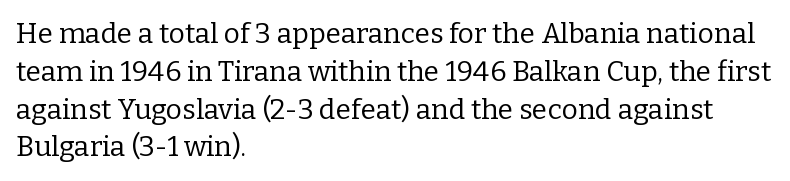
{"serif": "yes", "italic": "no", "bold": "no", "weight": "regular", "width": "normal", "stroke_contrast": "low", "x_height": "medium", "monospaced": "no", "underline": "no", "align": "left", "line_spacing": "normal", "line_spacing_ratio": 1.35, "letter_spacing": "normal", "letter_spacing_em": 0.0, "glyph_px": 28}
